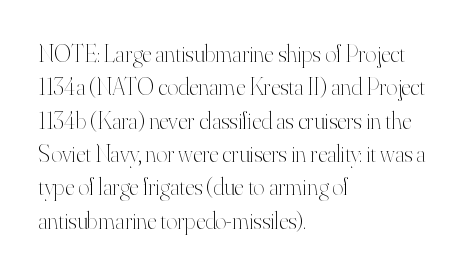
Q: Is the text bold? A: No.
Q: Is the text italic (slanted)? A: No, it is upright.
Q: Is the text underlined? A: No.
Q: How is the paragraph aligned? A: Left-aligned.
Q: Is the spacing between letters normal or unusually wide? A: Normal.
Q: Is the spacing between lines tight, normal or loose? A: Normal.
